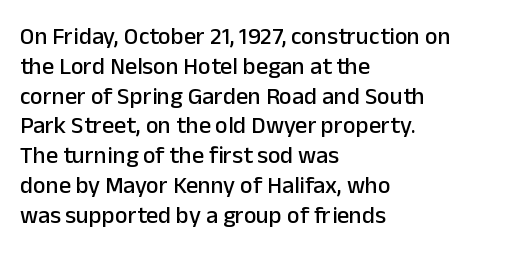
{"italic": "no", "underline": "no", "align": "left", "line_spacing_ratio": 1.24, "letter_spacing": "normal", "letter_spacing_em": 0.0, "glyph_px": 24}
